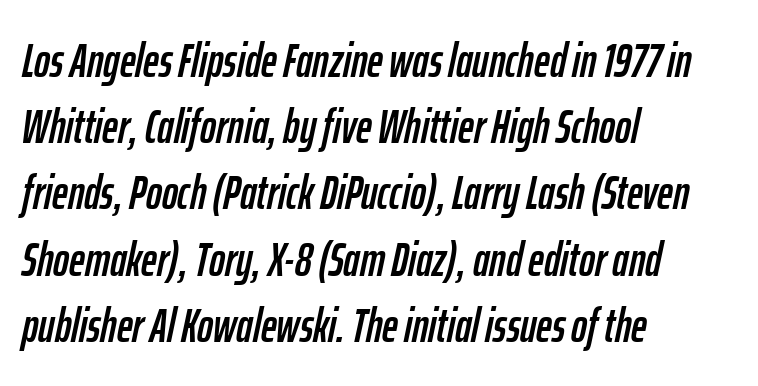
The image shows 48 px condensed type, italic (leaning right); set left-aligned, normal line spacing (1.38x), normal letter spacing, not underlined; low stroke contrast and a medium x-height.
